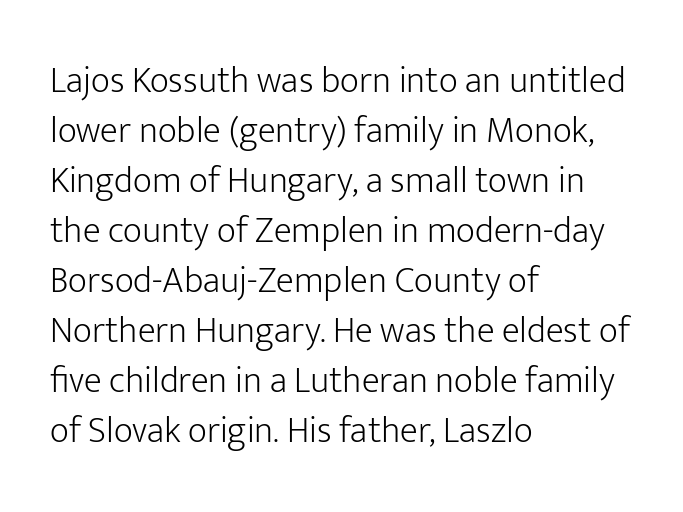
Tracking value appears to be zero — textbook default spacing. Layout note: lines flush left. Varying glyph widths throughout — classic text-font behaviour. No heavy texture on the line: the type isn't bold. Underlining? Definitely not there.
